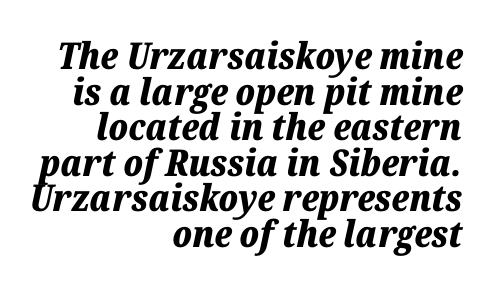
The image shows 37 px bold type, italic (leaning right); set right-aligned, tight line spacing (0.96x), normal letter spacing, not underlined; low stroke contrast and a medium x-height.
